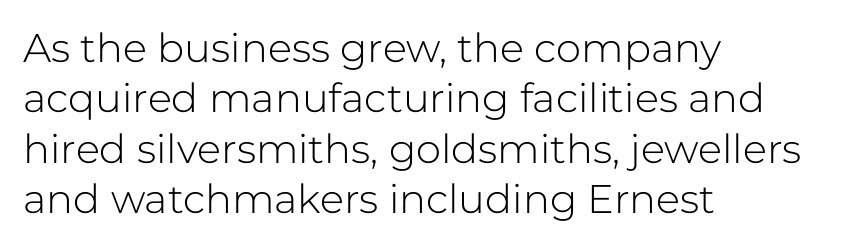
Casual observation: everything's shoved over to the left. Each letter's strokes conclude bluntly, with no projecting serifs. This sample has the flowing, uneven cadence of proportional lettering. Regular leading. Default kerning and tracking; the words read as compact shapes. If you drew a line through each stem, it would be perfectly vertical.
